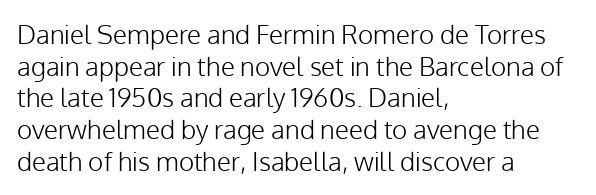
Q: Is the text bold? A: No.
Q: Is the text italic (slanted)? A: No, it is upright.
Q: Is the text underlined? A: No.
Q: How is the paragraph aligned? A: Left-aligned.
Q: Is the spacing between letters normal or unusually wide? A: Normal.
